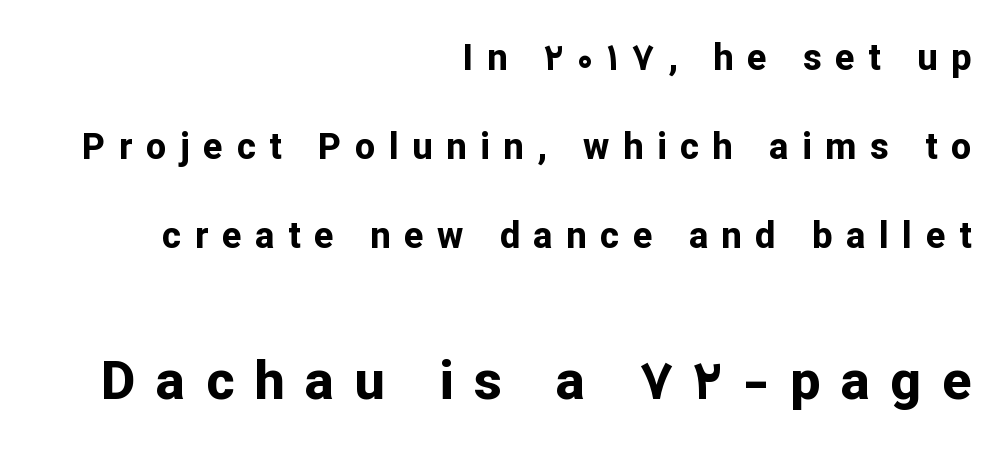
Does the bottom block carry the larger type? Yes, it does. Whoever set this chose breathing room over compactness in the vertical rhythm. The designer went with a sans here, leaving each stem footless. Here the designer chose a conventional face with non-uniform glyph widths. Visually the block forms a straight wall on the right and a jagged coastline on the left. There is plenty of visible air inserted between adjacent glyphs.
